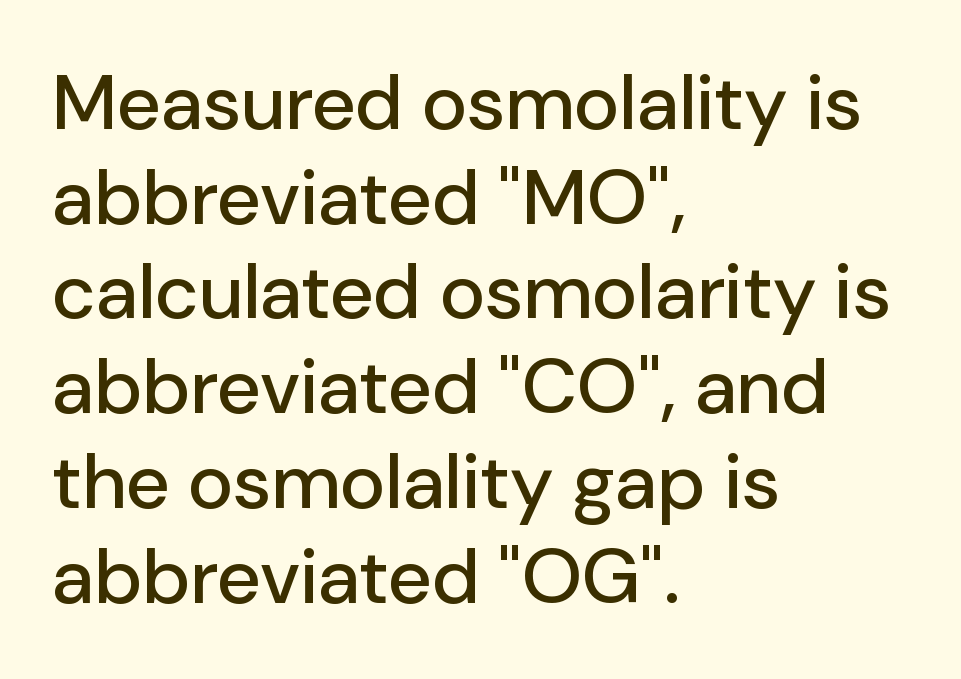
{"serif": "no", "italic": "no", "width": "normal", "stroke_contrast": "low", "x_height": "medium", "monospaced": "no", "underline": "no", "align": "left", "line_spacing_ratio": 1.23, "letter_spacing": "normal", "letter_spacing_em": 0.0, "glyph_px": 77}
